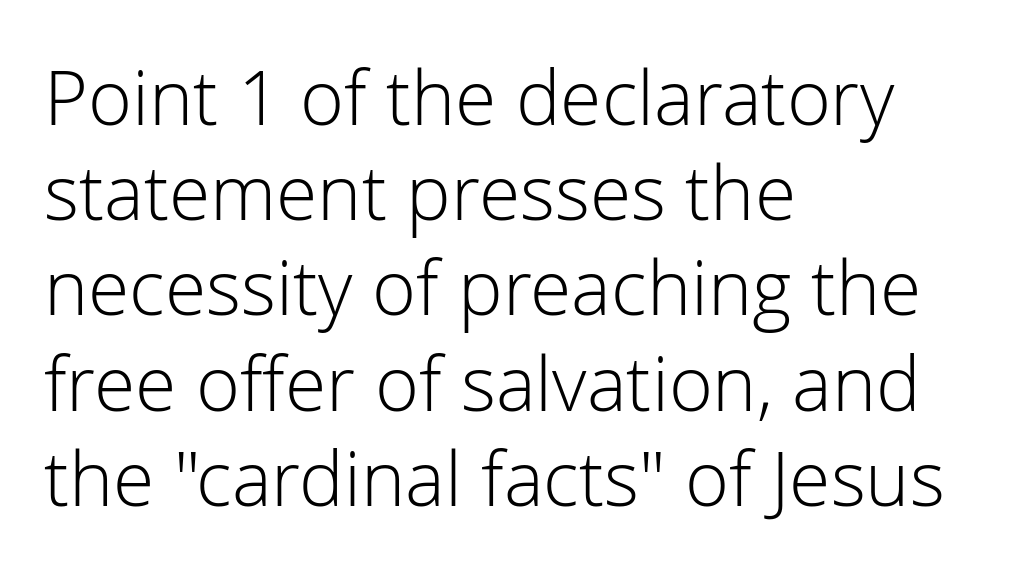
{"serif": "no", "italic": "no", "bold": "no", "weight": "light", "width": "normal", "stroke_contrast": "low", "x_height": "medium", "monospaced": "no", "underline": "no", "align": "left", "line_spacing": "normal", "line_spacing_ratio": 1.27, "letter_spacing": "normal", "letter_spacing_em": 0.0, "glyph_px": 75}
